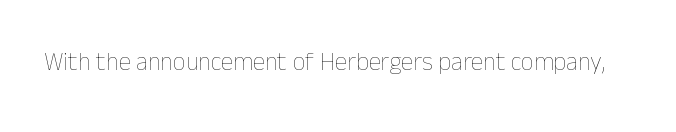
The image shows 25 px text type, upright; set normal letter spacing, not underlined.
